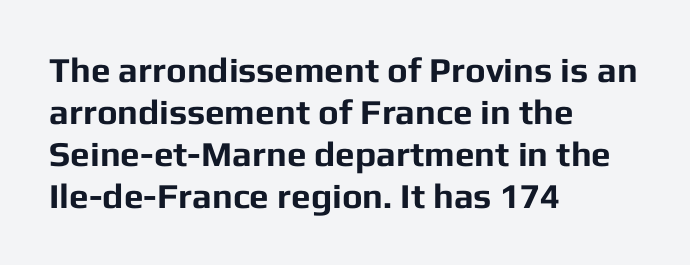
Q: Is the text bold? A: Yes.
Q: Is the text italic (slanted)? A: No, it is upright.
Q: Is the typeface a serif or a sans-serif typeface? A: Sans-serif.
Q: Is the text underlined? A: No.
Q: How is the paragraph aligned? A: Left-aligned.
Q: Is the spacing between letters normal or unusually wide? A: Normal.
Q: Width (condensed, normal, or wide)? A: Normal.
Q: Stroke contrast? A: Low.
Q: x-height? A: Medium.
Q: Monospaced? A: No.
